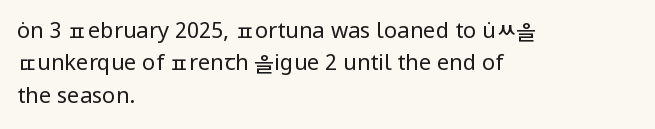
The image shows 22 px text type, upright; set left-aligned, normal line spacing (1.47x), normal letter spacing, not underlined.
